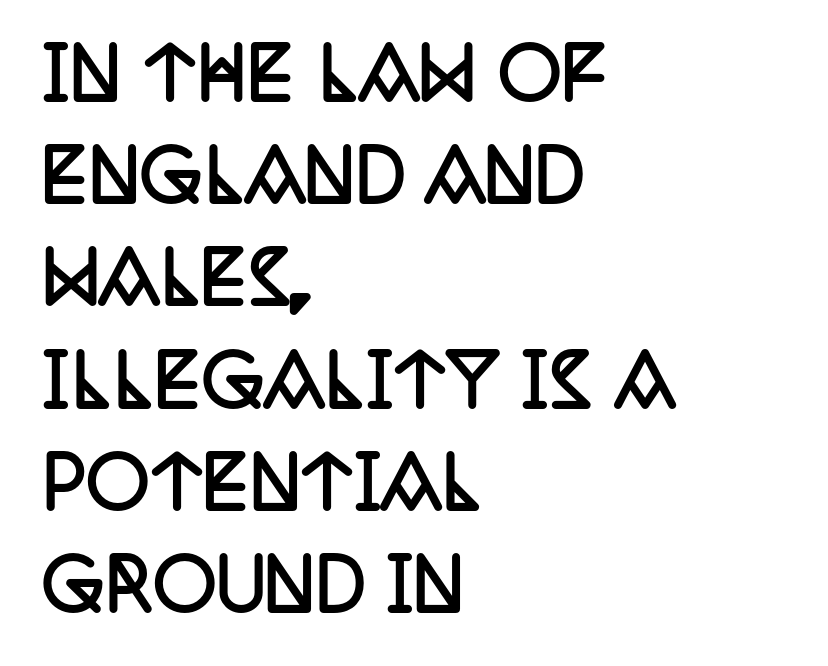
{"serif": "yes", "italic": "no", "bold": "yes", "weight": "semibold", "width": "condensed", "stroke_contrast": "low", "x_height": "large", "monospaced": "no", "underline": "no", "align": "left", "line_spacing": "normal", "line_spacing_ratio": 1.46, "letter_spacing": "normal", "letter_spacing_em": 0.0, "glyph_px": 70}
